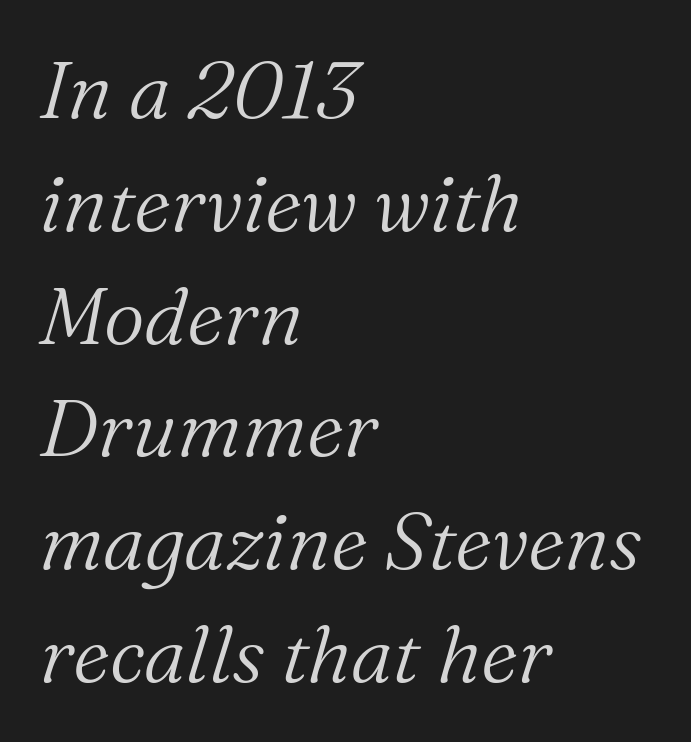
Q: Is the text bold? A: No.
Q: Is the text italic (slanted)? A: Yes, it leans right by about 16 degrees.
Q: Is the typeface a serif or a sans-serif typeface? A: Serif.
Q: Is the text underlined? A: No.
Q: How is the paragraph aligned? A: Left-aligned.
Q: Is the spacing between letters normal or unusually wide? A: Normal.
Q: Is the spacing between lines tight, normal or loose? A: Normal.
Q: Width (condensed, normal, or wide)? A: Normal.
Q: Stroke contrast? A: Medium.
Q: x-height? A: Medium.
Q: Monospaced? A: No.
